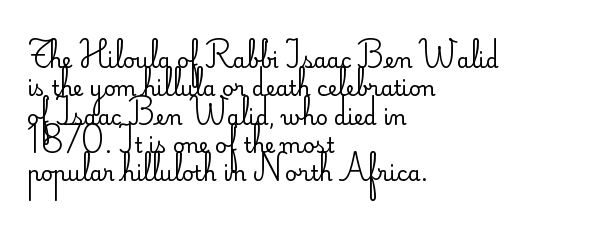
Q: Is the text bold? A: No.
Q: Is the text italic (slanted)? A: No, it is upright.
Q: Is the text underlined? A: No.
Q: How is the paragraph aligned? A: Left-aligned.
Q: Is the spacing between letters normal or unusually wide? A: Normal.
Q: Is the spacing between lines tight, normal or loose? A: Normal.
